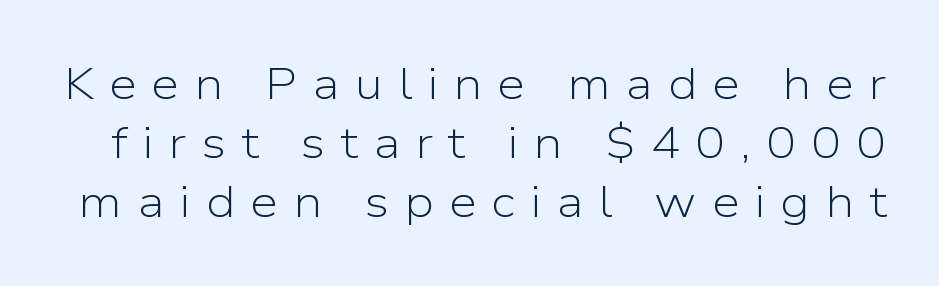
A normal amount of white space separates one row of letters from the next. Serif or sans? Sans — the stroke terminals are bare. Rule under the text: the space is simply empty. The rendering uses natural spacing where letterforms have individual widths. The tracking reads as deliberately expanded to a designer's eye.
